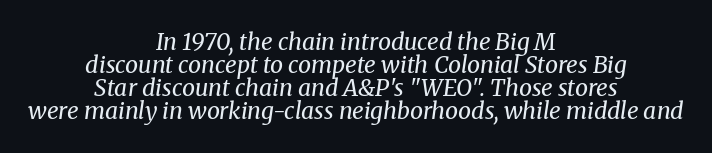
The axis of the letterforms is tilted away from vertical. Is this a heavy cut? Hardly; it is regular or lighter. If you folded the block vertically in half, each line would mirror itself in length. Default kerning and tracking; the words read as compact shapes. The vertical gap from one line to the next is small. Descenders are the only things crossing below the line.
